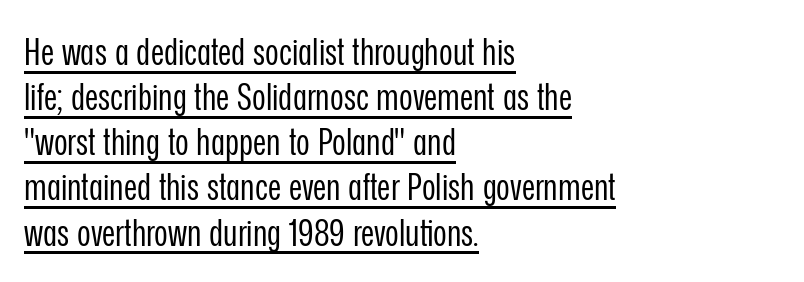
The image shows 37 px regular-weight, condensed sans-serif type, upright; set left-aligned, line spacing 1.22x, normal letter spacing, underlined; low stroke contrast and a medium x-height.
